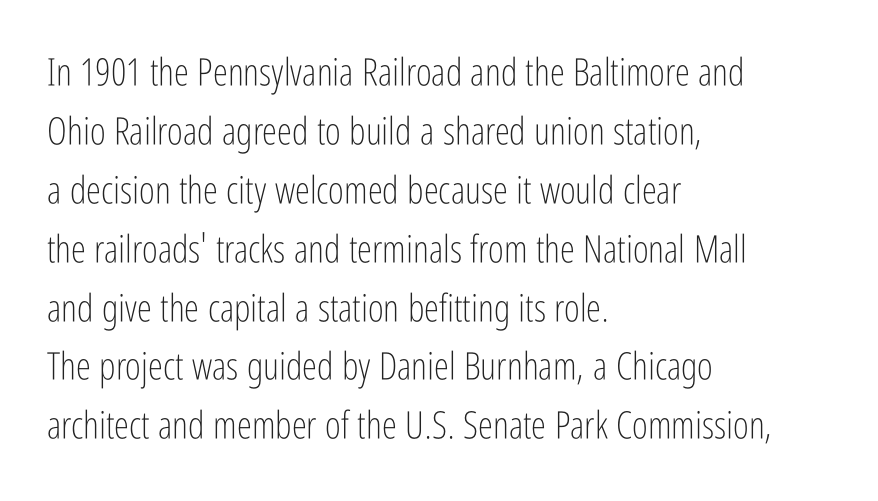
The image shows 38 px light, condensed sans-serif type, upright; set left-aligned, normal line spacing (1.55x), normal letter spacing, not underlined; low stroke contrast and a medium x-height.
